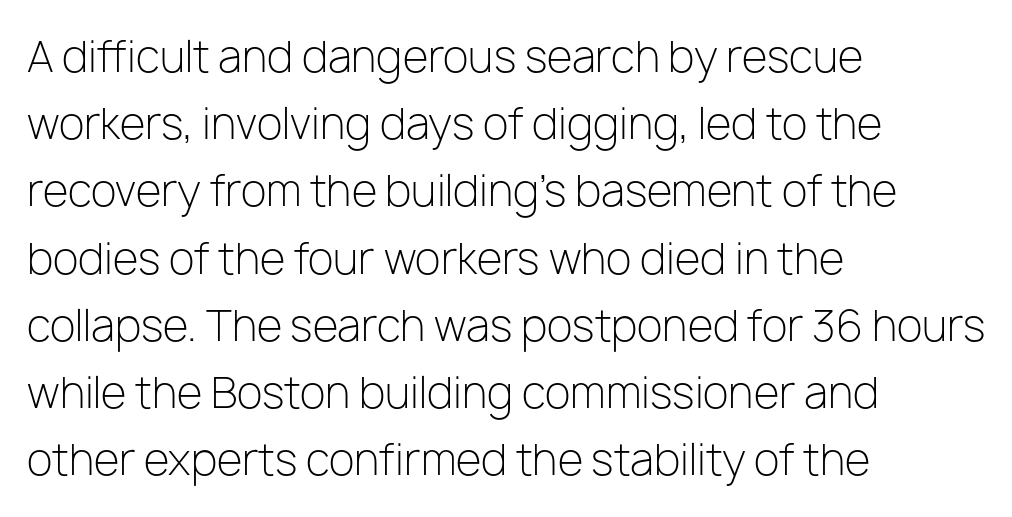
{"serif": "no", "italic": "no", "bold": "no", "weight": "light", "width": "normal", "stroke_contrast": "low", "x_height": "medium", "monospaced": "no", "underline": "no", "align": "left", "line_spacing": "normal", "line_spacing_ratio": 1.6, "letter_spacing": "normal", "letter_spacing_em": 0.0, "glyph_px": 42}
